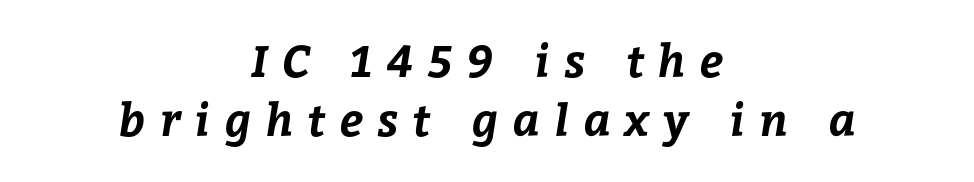
The image shows 44 px bold type; set centered, normal line spacing (1.33x), unusually wide letter spacing (+0.33 em), not underlined; low stroke contrast and a medium x-height.
